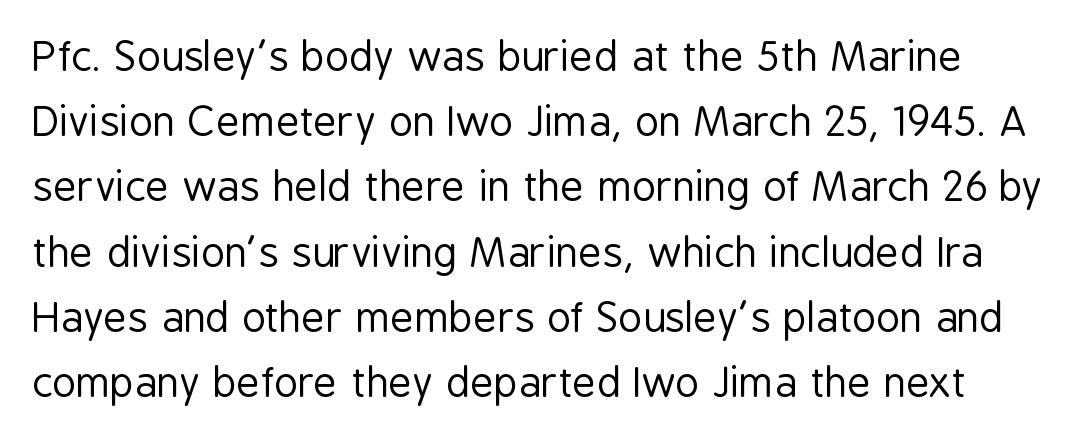
Q: Is the text bold? A: No.
Q: Is the text italic (slanted)? A: No, it is upright.
Q: Is the typeface a serif or a sans-serif typeface? A: Sans-serif.
Q: Is the text underlined? A: No.
Q: Is the spacing between letters normal or unusually wide? A: Normal.
Q: Is the spacing between lines tight, normal or loose? A: Normal.
Q: Width (condensed, normal, or wide)? A: Condensed.
Q: Stroke contrast? A: Low.
Q: x-height? A: Medium.
Q: Monospaced? A: No.
